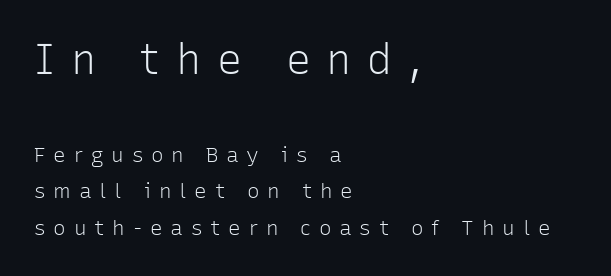
{"serif": "no", "italic": "no", "bold": "no", "weight": "light", "width": "normal", "stroke_contrast": "low", "x_height": "medium", "monospaced": "no", "underline": "no", "align": "left", "line_spacing_ratio": 1.76, "letter_spacing": "wide", "letter_spacing_em": 0.37, "larger_block": "first", "size_ratio": 2.0, "glyph_px": 42}
